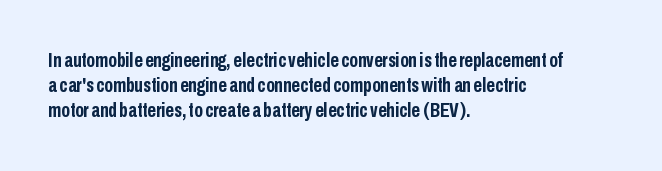
Each line starts at the same left margin while the right side varies. Upright lettering throughout. What stands out about the letter spacing? Nothing — it is the standard amount. Check the space under the baseline: it is left empty. The typesetting leans heavy: a genuine bold.
